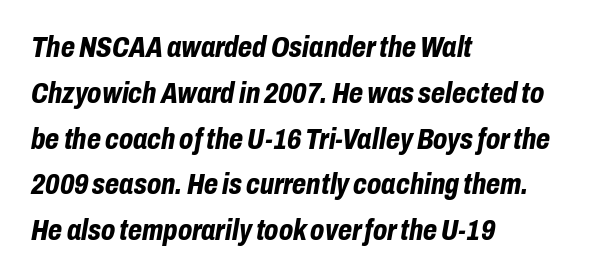
{"italic": "yes", "lean": "right", "slant_degrees": 10, "bold": "yes", "weight": "bold", "width": "condensed", "stroke_contrast": "low", "x_height": "medium", "monospaced": "no", "underline": "no", "align": "left", "line_spacing": "normal", "line_spacing_ratio": 1.58, "letter_spacing": "normal", "letter_spacing_em": 0.0, "glyph_px": 29}
